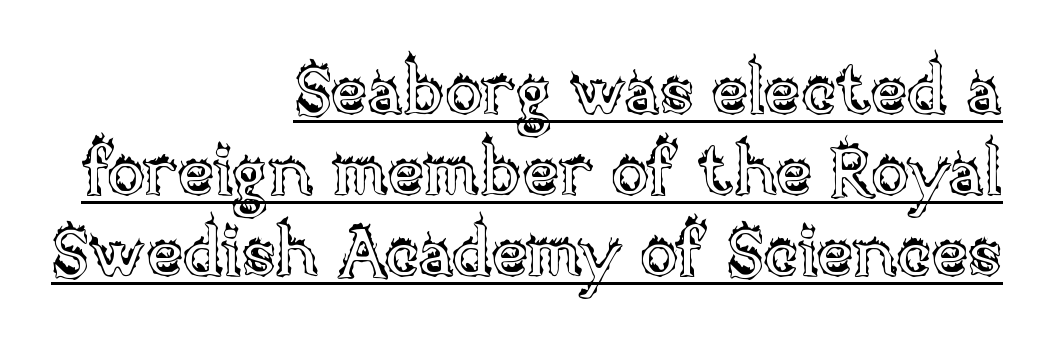
Q: Is the text italic (slanted)? A: No, it is upright.
Q: Is the text underlined? A: Yes.
Q: How is the paragraph aligned? A: Right-aligned.
Q: Is the spacing between letters normal or unusually wide? A: Normal.
Q: Width (condensed, normal, or wide)? A: Normal.
Q: x-height? A: Large.
Q: Monospaced? A: No.
